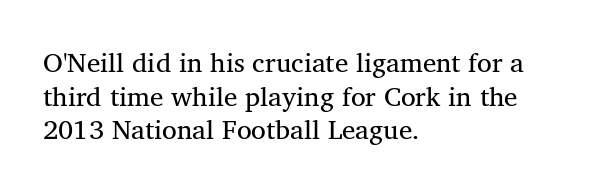
The image shows 27 px text type; set left-aligned, normal line spacing (1.25x), normal letter spacing, not underlined.
